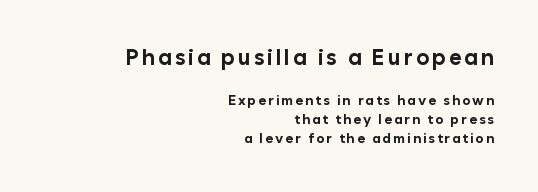
The axis of the letterforms is exactly vertical. This sample keeps an unexceptional amount of space between lines. How heavy is the stroke? Heavy — this is a bold. This sample is right-justified, so line beginnings fall wherever the words allow. Descenders are the only things crossing below the line.
